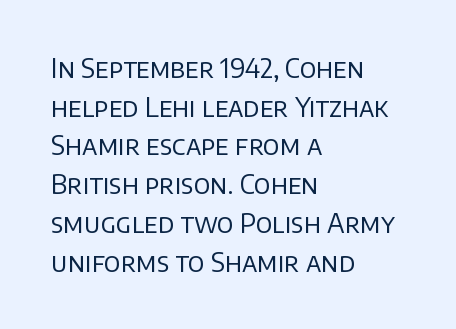
Q: Is the text bold? A: No.
Q: Is the text italic (slanted)? A: No, it is upright.
Q: Is the text underlined? A: No.
Q: How is the paragraph aligned? A: Left-aligned.
Q: Is the spacing between letters normal or unusually wide? A: Normal.
Q: Is the spacing between lines tight, normal or loose? A: Normal.
